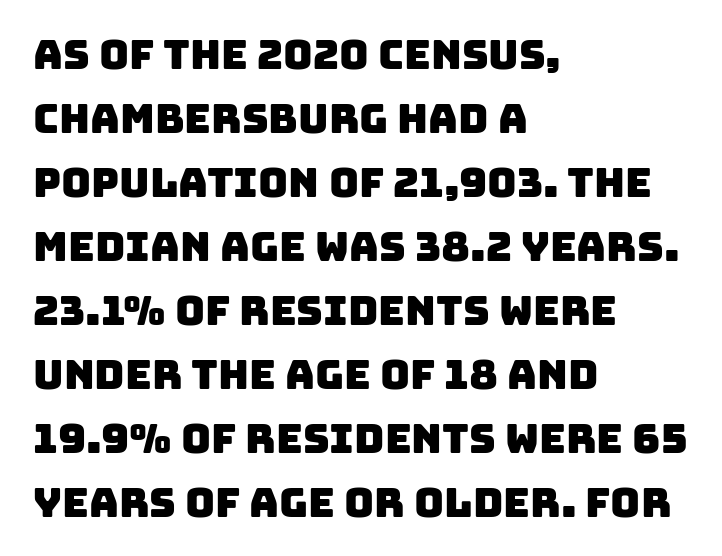
The image shows 41 px sans-serif type; set left-aligned, normal line spacing (1.56x), normal letter spacing, not underlined; low stroke contrast and a large x-height.
